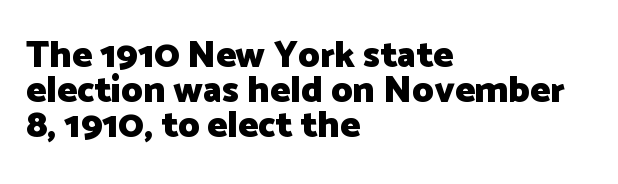
The image shows 37 px heavy sans-serif type, upright; set left-aligned, tight line spacing (0.95x), normal letter spacing, not underlined; low stroke contrast and a medium x-height.
